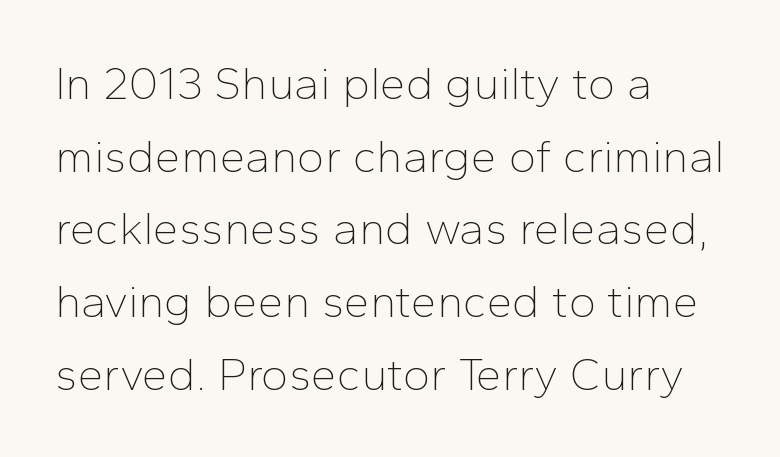
Q: Is the text bold? A: No.
Q: Is the text italic (slanted)? A: No, it is upright.
Q: Is the typeface a serif or a sans-serif typeface? A: Sans-serif.
Q: Is the text underlined? A: No.
Q: How is the paragraph aligned? A: Left-aligned.
Q: Is the spacing between letters normal or unusually wide? A: Normal.
Q: Is the spacing between lines tight, normal or loose? A: Normal.
Q: Width (condensed, normal, or wide)? A: Normal.
Q: Stroke contrast? A: Low.
Q: x-height? A: Medium.
Q: Monospaced? A: No.
